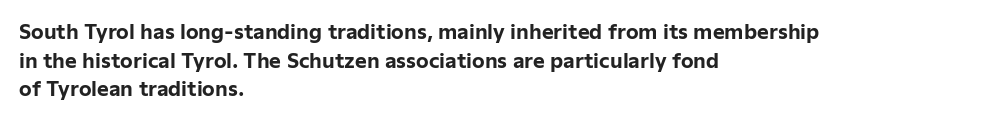
The image shows 20 px bold type, upright; set left-aligned, normal line spacing (1.43x), normal letter spacing, not underlined.
